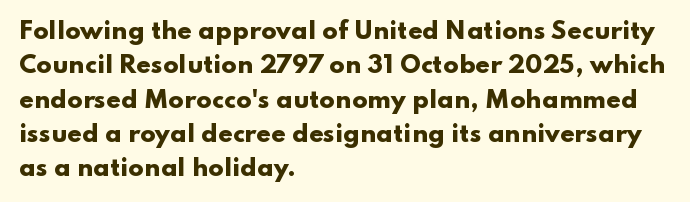
The image shows 23 px bold type, upright; set left-aligned, normal line spacing (1.49x), normal letter spacing, not underlined.
